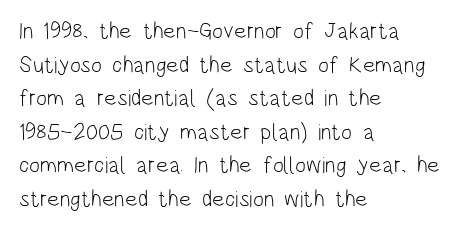
What stands out about the letter spacing? Nothing — it is the standard amount. Type without underlining. You can tell it's not italic because the verticals are truly vertical. Is there much room between lines? A standard amount, neither cramped nor airy.
